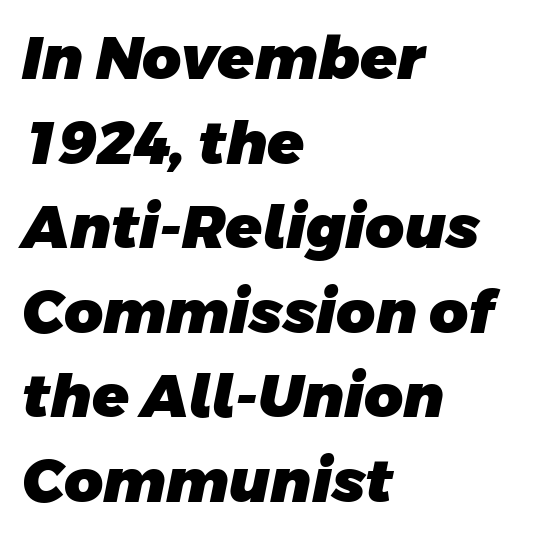
The image shows 60 px heavy sans-serif type; set left-aligned, normal line spacing (1.41x), normal letter spacing, not underlined; low stroke contrast and a large x-height.
